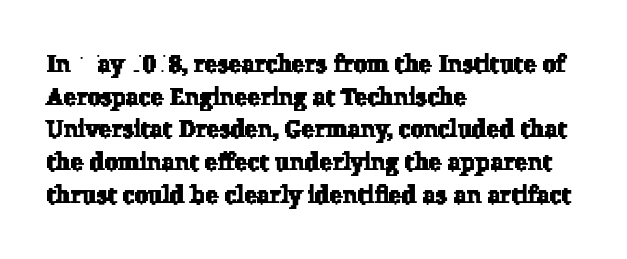
{"underline": "no", "align": "left", "line_spacing": "normal", "line_spacing_ratio": 1.36, "letter_spacing": "normal", "letter_spacing_em": 0.0, "glyph_px": 24}
